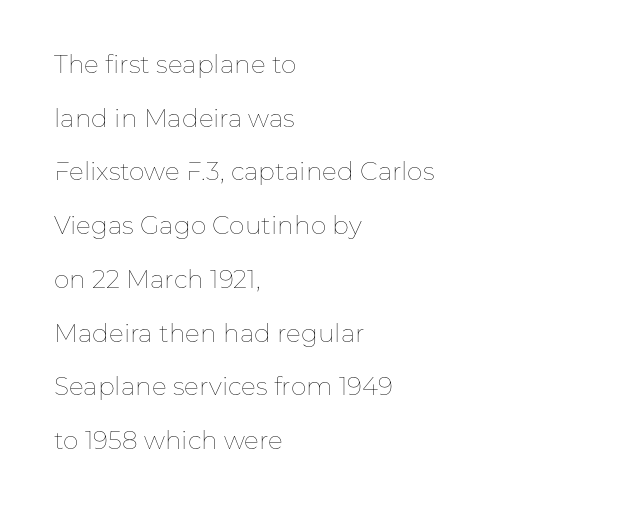
This sample uses plain, unmodified letter spacing. Is there much room between lines? Yes — plenty of vertical air separates them. The passage shown is not underscored anywhere. Upright lettering throughout. The passage is arranged the way most books set body copy — flush left.
